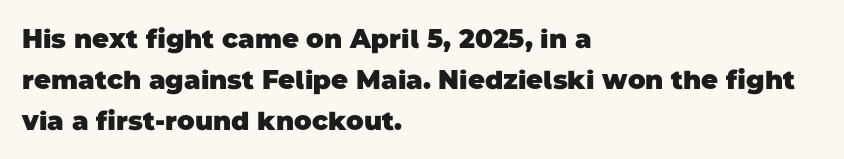
The image shows 26 px bold type; set left-aligned, normal line spacing (1.57x), normal letter spacing, not underlined.
